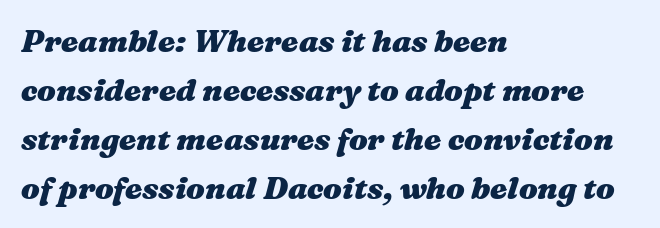
The image shows 31 px heavy, wide type, italic (leaning right); set left-aligned, normal line spacing (1.58x), normal letter spacing, not underlined; medium stroke contrast and a medium x-height.
